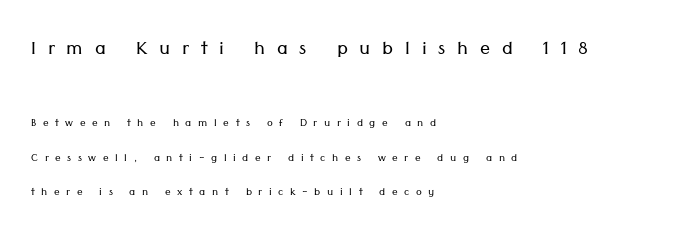
Reading top to bottom, the characters get smaller at the block break. Any mark beneath the type? The region is blank. Baseline-to-baseline distance is far greater than the letter height. Bold? No — there's no thickening of the strokes.
